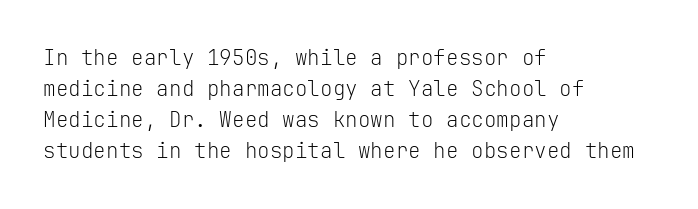
Q: Is the text bold? A: No.
Q: Is the text italic (slanted)? A: No, it is upright.
Q: Is the text underlined? A: No.
Q: How is the paragraph aligned? A: Left-aligned.
Q: Is the spacing between letters normal or unusually wide? A: Normal.
Q: Is the spacing between lines tight, normal or loose? A: Normal.
